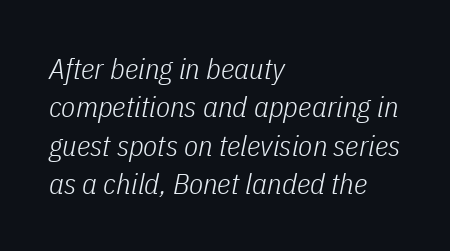
The image shows 29 px light, condensed type, italic (leaning right); set left-aligned, normal line spacing (1.32x), normal letter spacing, not underlined; low stroke contrast and a medium x-height.
